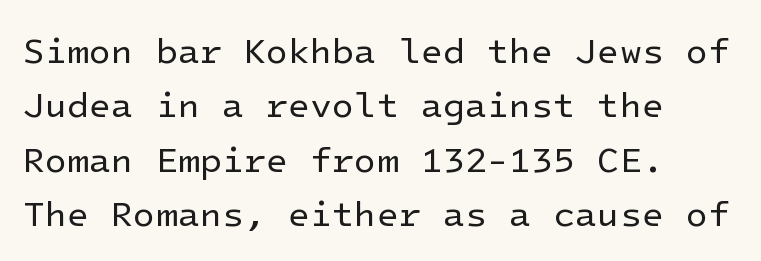
Q: Is the text bold? A: No.
Q: Is the text italic (slanted)? A: No, it is upright.
Q: Is the typeface a serif or a sans-serif typeface? A: Sans-serif.
Q: Is the text underlined? A: No.
Q: How is the paragraph aligned? A: Left-aligned.
Q: Is the spacing between letters normal or unusually wide? A: Normal.
Q: Is the spacing between lines tight, normal or loose? A: Normal.
Q: Width (condensed, normal, or wide)? A: Normal.
Q: Stroke contrast? A: Low.
Q: x-height? A: Medium.
